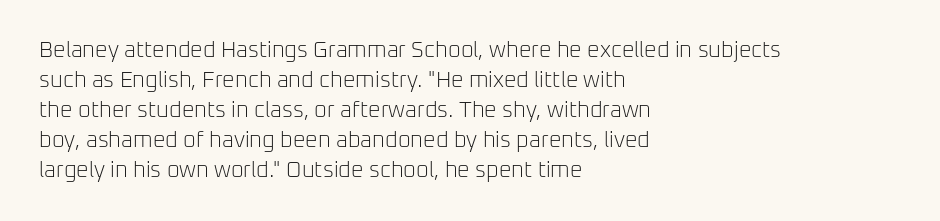
Reading down the column, the eye jumps a familiar distance to each next line. Left-aligned paragraph, ragged on the right. Check under the words: just untouched page. Nope, not italic — everything's standing straight.
